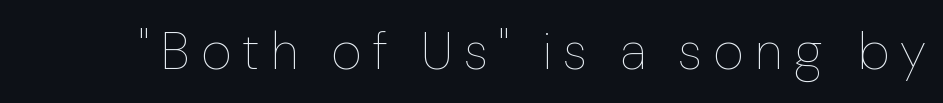
You could not count columns in this text — the font is proportionally spaced. Descenders are the only things crossing below the line. The weight tops out at a normal text grade. Does the lettering tilt? It doesn't — this is upright.
